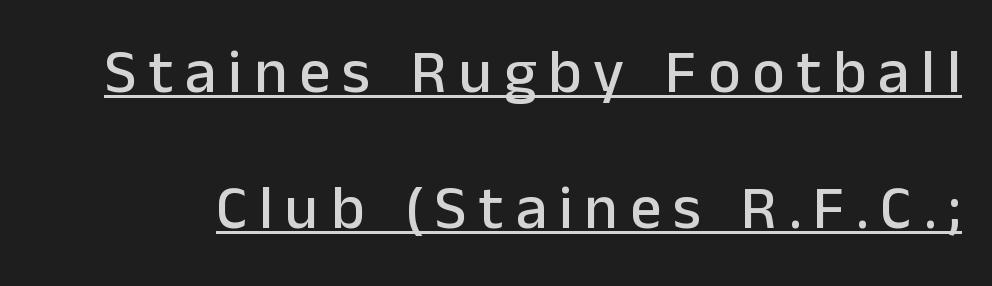
Q: Is the text italic (slanted)? A: No, it is upright.
Q: Is the typeface a serif or a sans-serif typeface? A: Sans-serif.
Q: Is the text underlined? A: Yes.
Q: Is the spacing between lines tight, normal or loose? A: Loose.
Q: Width (condensed, normal, or wide)? A: Normal.
Q: Stroke contrast? A: Low.
Q: x-height? A: Medium.
Q: Monospaced? A: No.
